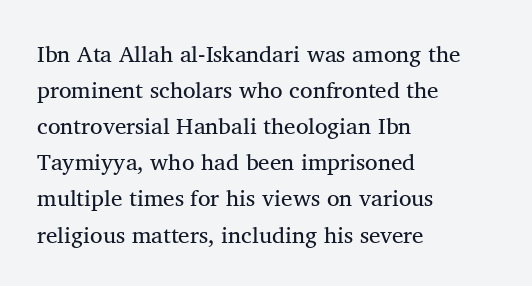
{"underline": "no", "align": "left", "line_spacing": "normal", "line_spacing_ratio": 1.57, "letter_spacing": "normal", "letter_spacing_em": 0.0, "glyph_px": 23}
